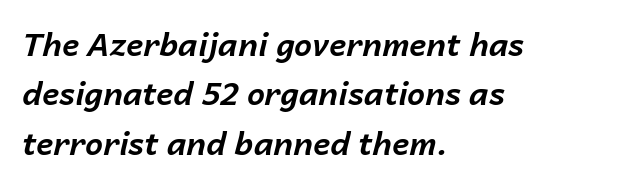
The image shows 32 px bold type, italic (leaning right); set left-aligned, normal line spacing (1.54x), normal letter spacing, not underlined; low stroke contrast and a medium x-height.
